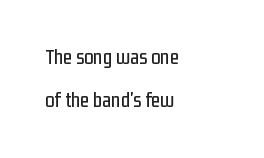
The image shows 21 px text type, upright; set left-aligned, loose line spacing (2.06x), normal letter spacing, not underlined.
